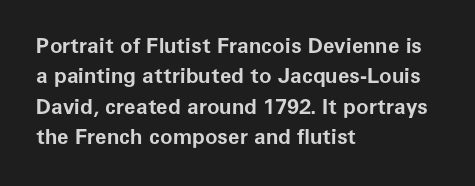
The image shows 21 px bold type, upright; set left-aligned, normal line spacing (1.45x), normal letter spacing, not underlined.
